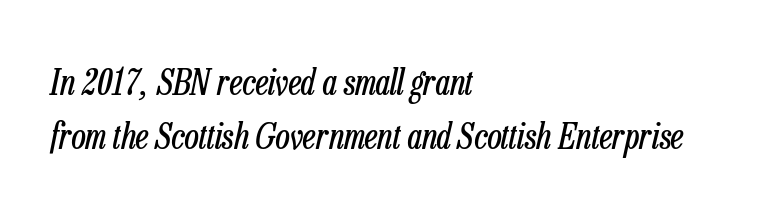
Letter spacing: default. Interline gaps are of average width in this sample. Character widths vary here, with narrow letters taking less room than wide ones. Letters have the restrained weight of plain body copy at most. Characters are canted at an angle relative to the baseline's perpendicular.
